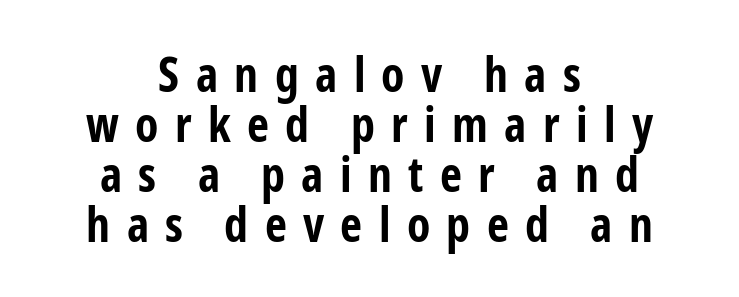
The image shows 48 px bold, condensed sans-serif type, upright; set centered, tight line spacing (1.04x), unusually wide letter spacing (+0.34 em), not underlined; low stroke contrast and a medium x-height.
